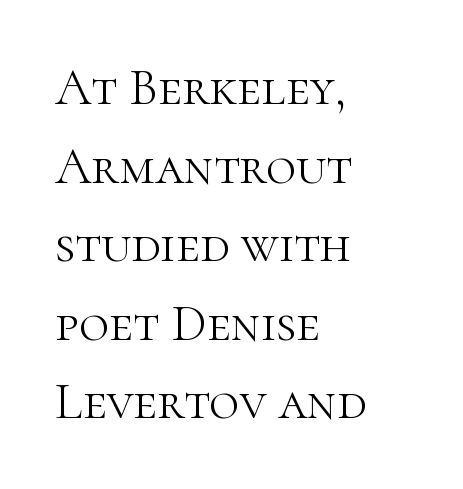
The image shows 52 px light serif type, upright; set left-aligned, normal line spacing (1.51x), normal letter spacing, not underlined; high stroke contrast and a medium x-height.
